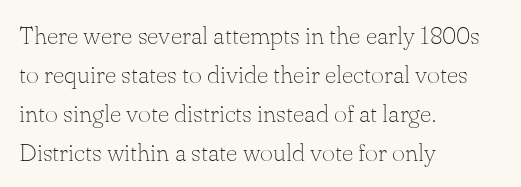
{"italic": "no", "bold": "no", "underline": "no", "align": "left", "line_spacing": "normal", "line_spacing_ratio": 1.56, "letter_spacing": "normal", "letter_spacing_em": 0.0, "glyph_px": 25}
